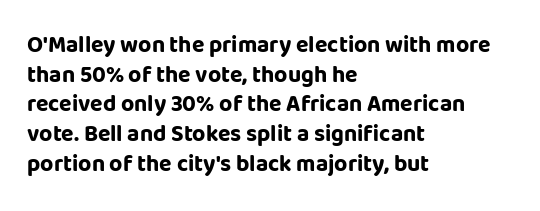
Is there any slant? The stems are plumb. Nothing unusual about the tracking: characters are spaced as the font intends. These words are printed bold, with thick strokes throughout. Evenly set lines give the paragraph a standard silhouette.
